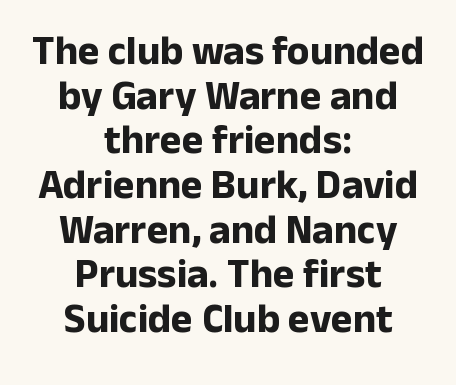
The image shows 41 px bold sans-serif type, upright; set centered, tight line spacing (1.09x), normal letter spacing, not underlined; low stroke contrast and a medium x-height.
